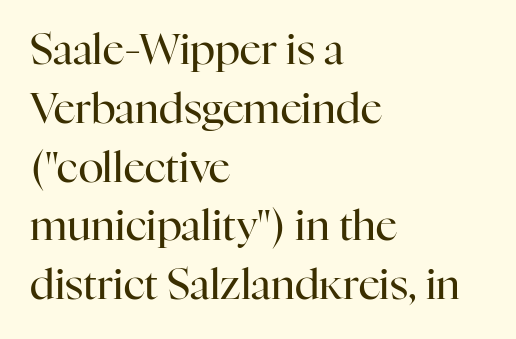
The image shows 42 px regular-weight serif type, upright; set left-aligned, normal line spacing (1.4x), normal letter spacing, not underlined; high stroke contrast and a medium x-height.
